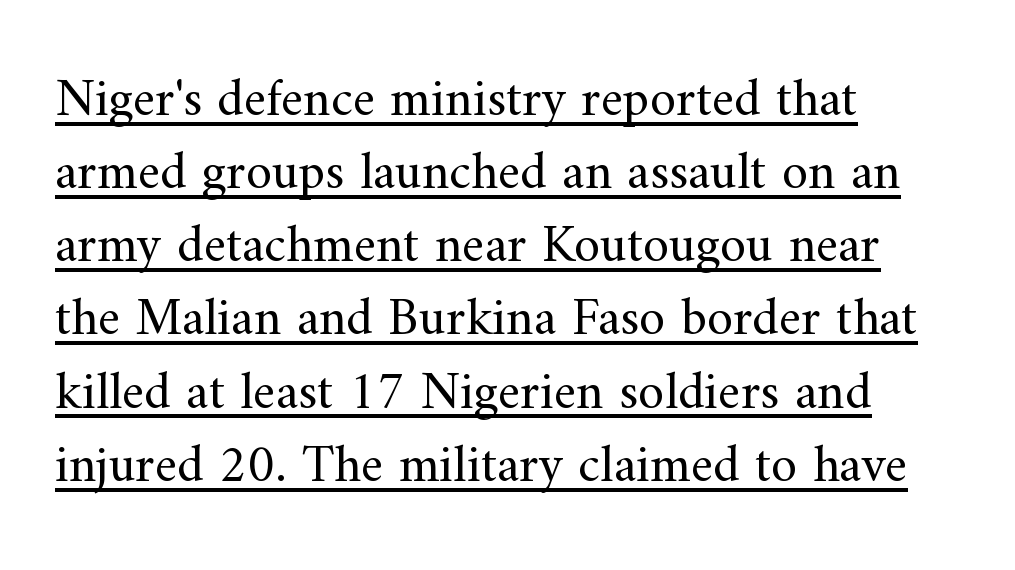
Q: Is the text bold? A: No.
Q: Is the text italic (slanted)? A: No, it is upright.
Q: Is the typeface a serif or a sans-serif typeface? A: Serif.
Q: Is the text underlined? A: Yes.
Q: How is the paragraph aligned? A: Left-aligned.
Q: Is the spacing between letters normal or unusually wide? A: Normal.
Q: Is the spacing between lines tight, normal or loose? A: Normal.
Q: Width (condensed, normal, or wide)? A: Normal.
Q: Stroke contrast? A: Medium.
Q: x-height? A: Small.
Q: Monospaced? A: No.
